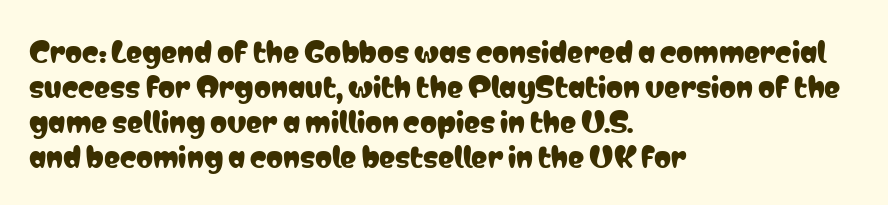
In CSS terms this would be text-align: left. Does the lettering tilt? It doesn't — this is upright. The strip under each line holds only bare page. Each word holds together tightly as a unit, with standard inter-letter gaps. These lines sit exactly where default settings would place them.
